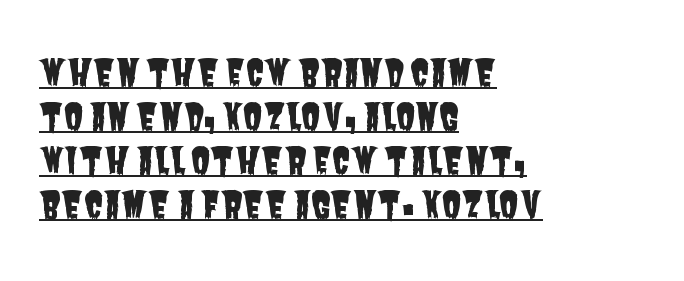
{"serif": "no", "width": "condensed", "stroke_contrast": "low", "x_height": "large", "monospaced": "no", "underline": "yes", "align": "left", "line_spacing_ratio": 1.22, "letter_spacing": "normal", "letter_spacing_em": 0.0, "glyph_px": 36}
